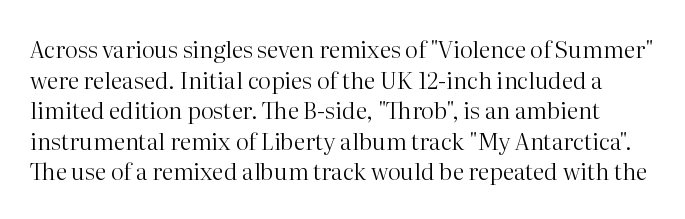
{"italic": "no", "bold": "no", "underline": "no", "line_spacing": "normal", "line_spacing_ratio": 1.33, "letter_spacing": "normal", "letter_spacing_em": 0.0, "glyph_px": 23}
